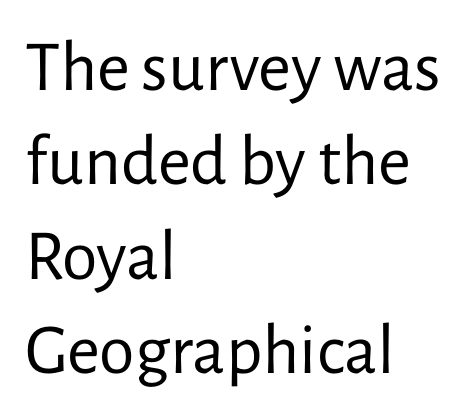
Decoration check: the copy has no underline. The face looks like a standard text weight, possibly lighter. Characters follow at the spacing the type designer built in. Line spacing here is normal. Type style note: lacks serifs.
